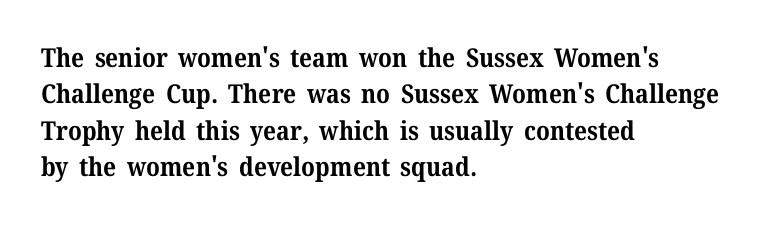
The image shows 26 px bold type, upright; set left-aligned, normal line spacing (1.4x), normal letter spacing, not underlined.
